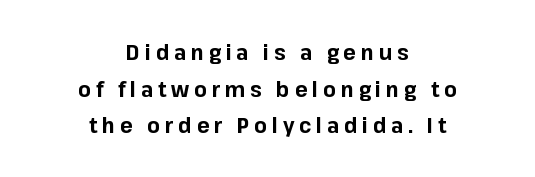
Nope, not italic — everything's standing straight. One-word summary of the alignment: center. Only glyphs here, with clear space below each row. The font is running at its bold setting.
